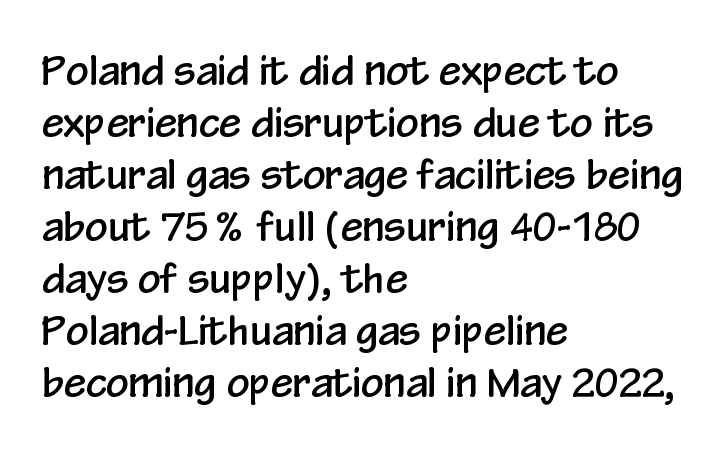
Unlike italic type, these characters show no tilt at all. The rendering anchors every line to the left-hand side. Does extra space separate the letters? No, they use regular spacing. Character widths vary here, with narrow letters taking less room than wide ones.
